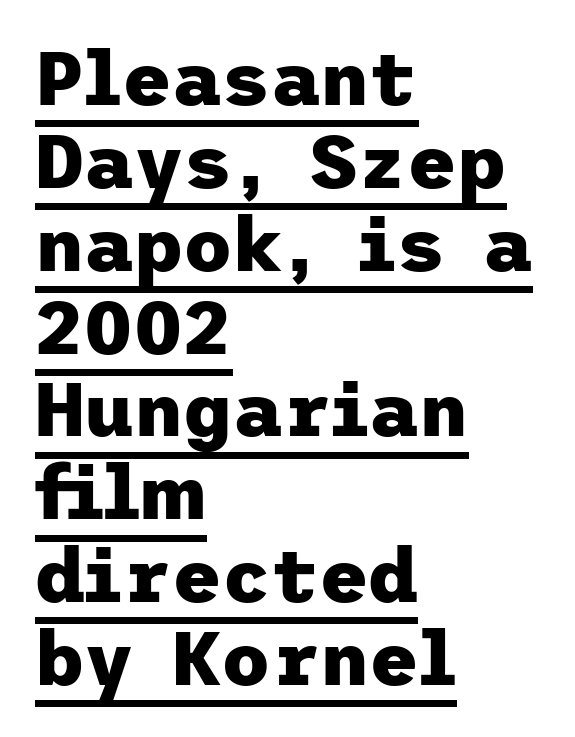
Q: Is the text bold? A: Yes.
Q: Is the text italic (slanted)? A: No, it is upright.
Q: Is the typeface a serif or a sans-serif typeface? A: Sans-serif.
Q: Is the text underlined? A: Yes.
Q: How is the paragraph aligned? A: Left-aligned.
Q: Is the spacing between letters normal or unusually wide? A: Normal.
Q: Is the spacing between lines tight, normal or loose? A: Tight.
Q: Width (condensed, normal, or wide)? A: Normal.
Q: Stroke contrast? A: Low.
Q: x-height? A: Medium.
